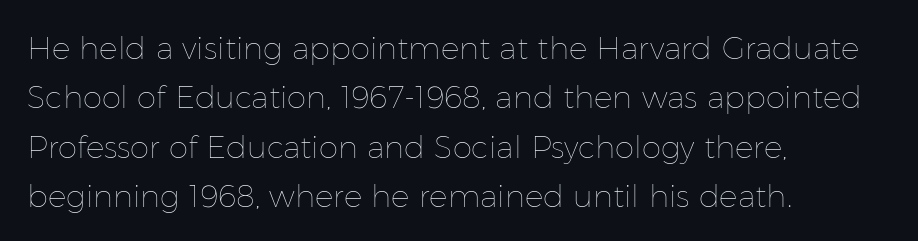
Q: Is the text bold? A: No.
Q: Is the text italic (slanted)? A: No, it is upright.
Q: Is the text underlined? A: No.
Q: How is the paragraph aligned? A: Left-aligned.
Q: Is the spacing between letters normal or unusually wide? A: Normal.
Q: Is the spacing between lines tight, normal or loose? A: Normal.
Q: Width (condensed, normal, or wide)? A: Normal.
Q: Stroke contrast? A: Low.
Q: x-height? A: Medium.
Q: Monospaced? A: No.
